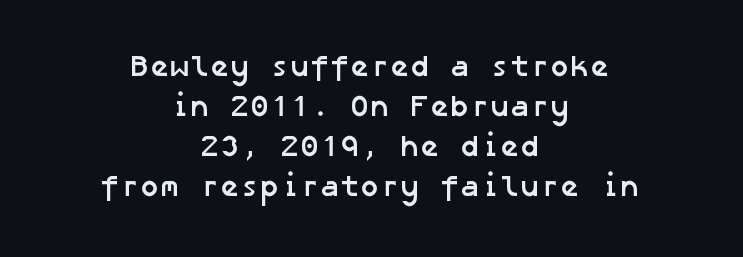
The image shows 30 px semibold sans-serif type; set centered, normal line spacing (1.33x), normal letter spacing, not underlined; low stroke contrast and a medium x-height.
